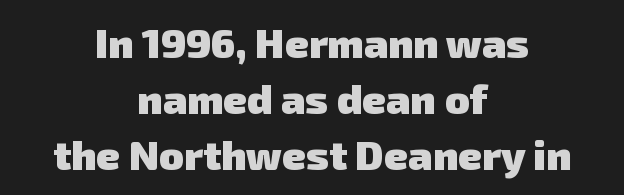
The image shows 41 px heavy sans-serif type; set centered, normal line spacing (1.37x), normal letter spacing, not underlined; low stroke contrast and a medium x-height.
